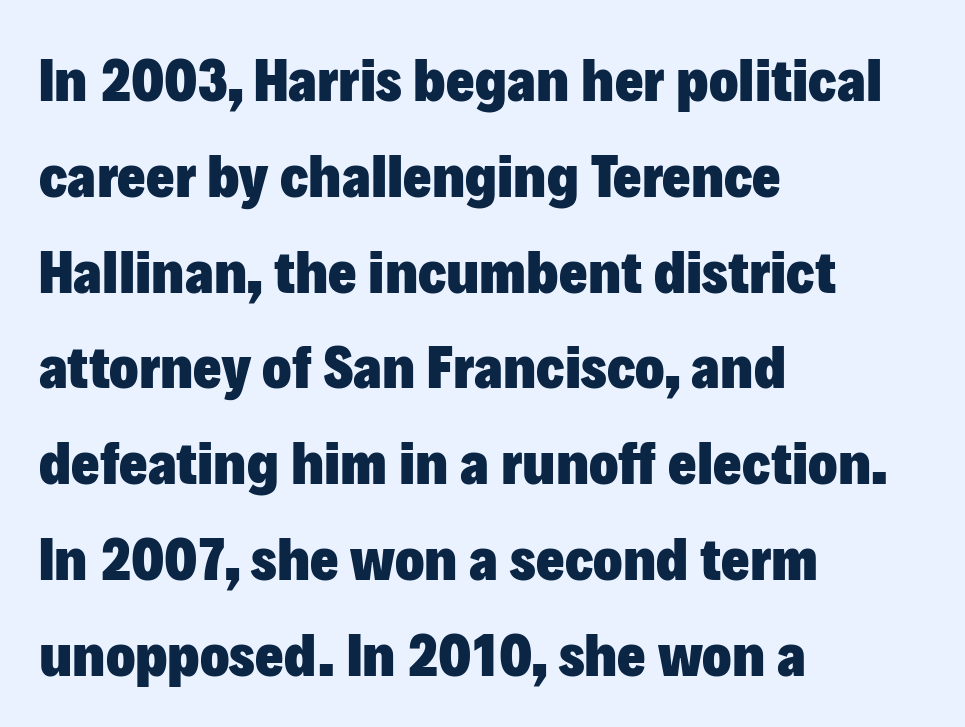
Does the copy run flush right? No — it runs flush left. Any mark beneath the type? The region is blank. Honestly, the row spacing looks completely unremarkable. Heavy, bold letterforms. To sum up the face: it is a sans, with no serifs.
